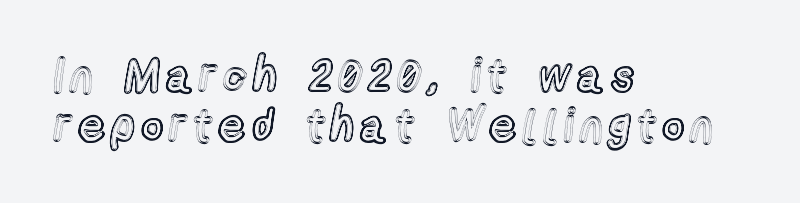
The image shows 46 px condensed type; set left-aligned, tight line spacing (1.08x), not underlined; a medium x-height.
